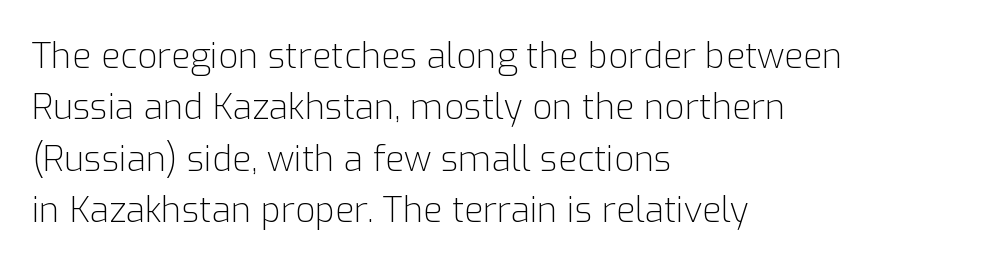
Q: Is the text bold? A: No.
Q: Is the text italic (slanted)? A: No, it is upright.
Q: Is the typeface a serif or a sans-serif typeface? A: Sans-serif.
Q: Is the text underlined? A: No.
Q: How is the paragraph aligned? A: Left-aligned.
Q: Is the spacing between letters normal or unusually wide? A: Normal.
Q: Is the spacing between lines tight, normal or loose? A: Normal.
Q: Width (condensed, normal, or wide)? A: Normal.
Q: Stroke contrast? A: Low.
Q: x-height? A: Medium.
Q: Monospaced? A: No.
